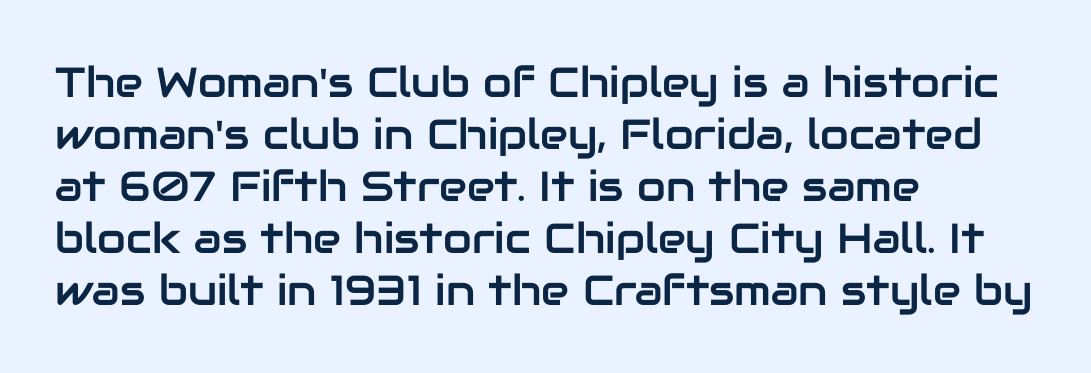
{"serif": "no", "italic": "no", "width": "normal", "stroke_contrast": "low", "x_height": "medium", "monospaced": "no", "underline": "no", "align": "left", "line_spacing_ratio": 1.24, "letter_spacing": "normal", "letter_spacing_em": 0.0, "glyph_px": 42}
